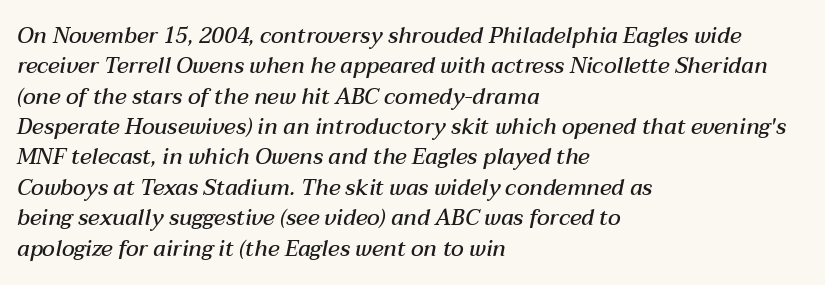
The image shows 22 px text type, italic (leaning right); set left-aligned, normal line spacing (1.38x), normal letter spacing, not underlined.
